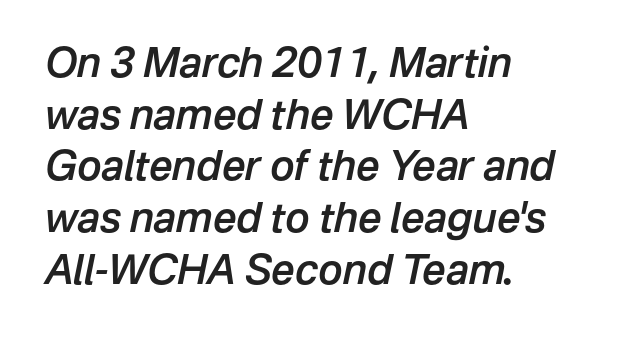
Its strokes are somewhat broadened, the hallmark of semibold type. Line beginnings align vertically; line endings do not. These lines were composed using italics. Horizontal bands of white between lines are of average thickness. Any mark beneath the type? The region is blank.
